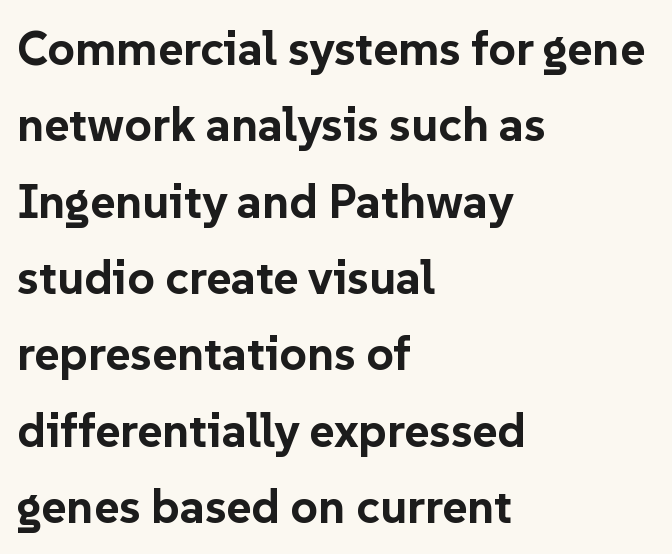
Typeset ragged right — the left edge is the straight one. Beneath every word, the page is bare. Here the designer chose a conventional face with non-uniform glyph widths. One glance says typical: line gaps are just what's usual. Summary of weight: heavy, a full bold.
